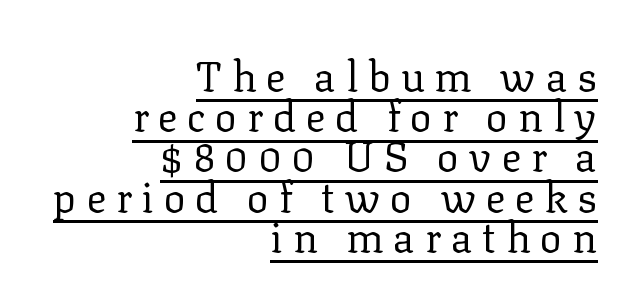
Q: Is the text bold? A: No.
Q: Is the text italic (slanted)? A: No, it is upright.
Q: Is the typeface a serif or a sans-serif typeface? A: Serif.
Q: Is the text underlined? A: Yes.
Q: How is the paragraph aligned? A: Right-aligned.
Q: Is the spacing between letters normal or unusually wide? A: Unusually wide.
Q: Is the spacing between lines tight, normal or loose? A: Tight.
Q: Width (condensed, normal, or wide)? A: Normal.
Q: Stroke contrast? A: Low.
Q: x-height? A: Medium.
Q: Monospaced? A: No.
